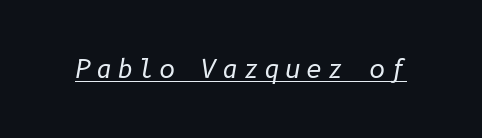
If you drew a line through each stem, it would be angled. This is underlined copy, the kind a proofreader might mark for attention. The strokes are not fattened; the text isn't bold.
